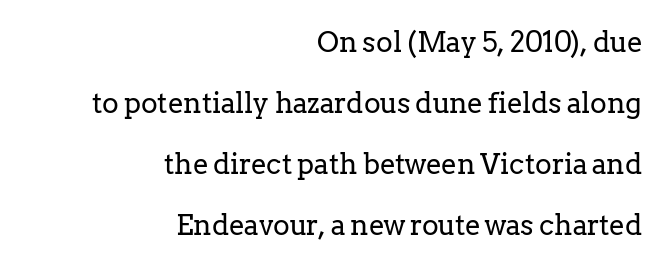
Posture: vertical. Typographically, this falls in the serif category. No word sits above an underline. No extra ink here — the face is not bold. Words appear dense and cohesive because spacing is normal.
